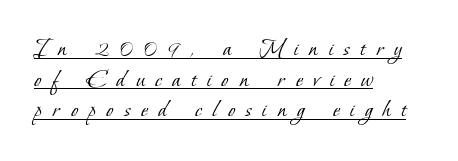
The image shows 26 px text type; set left-aligned, line spacing 1.18x, unusually wide letter spacing (+0.42 em), underlined.
